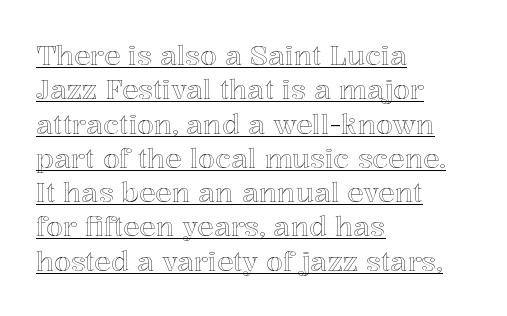
Q: Is the text italic (slanted)? A: No, it is upright.
Q: Is the text underlined? A: Yes.
Q: How is the paragraph aligned? A: Left-aligned.
Q: Is the spacing between letters normal or unusually wide? A: Normal.
Q: Is the spacing between lines tight, normal or loose? A: Normal.
